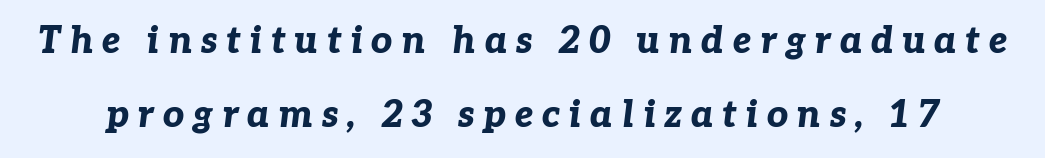
{"italic": "yes", "lean": "right", "slant_degrees": 7, "bold": "yes", "weight": "bold", "width": "normal", "stroke_contrast": "low", "x_height": "medium", "monospaced": "no", "underline": "no", "line_spacing": "loose", "line_spacing_ratio": 2.01, "letter_spacing": "wide", "letter_spacing_em": 0.23, "glyph_px": 37}
